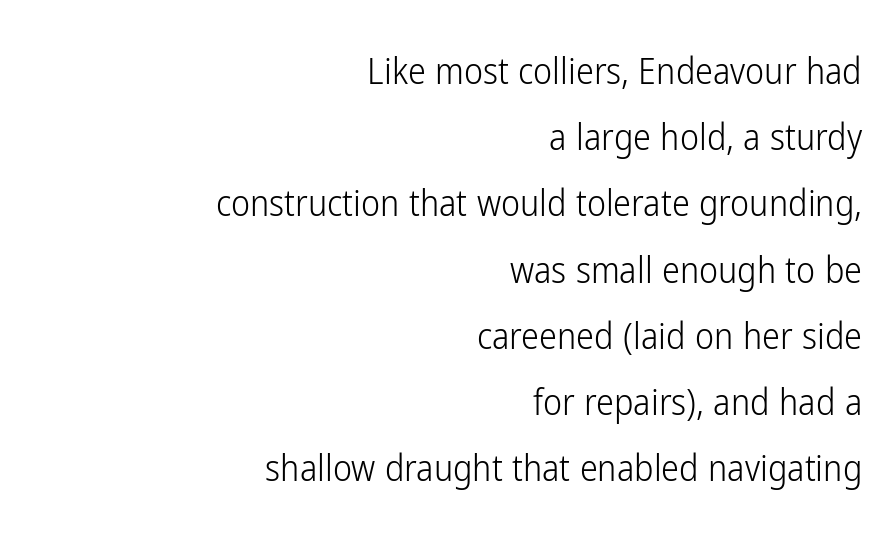
{"serif": "no", "italic": "no", "bold": "no", "weight": "light", "width": "condensed", "stroke_contrast": "low", "x_height": "medium", "monospaced": "no", "underline": "no", "align": "right", "line_spacing_ratio": 1.84, "letter_spacing": "normal", "letter_spacing_em": 0.0, "glyph_px": 36}
